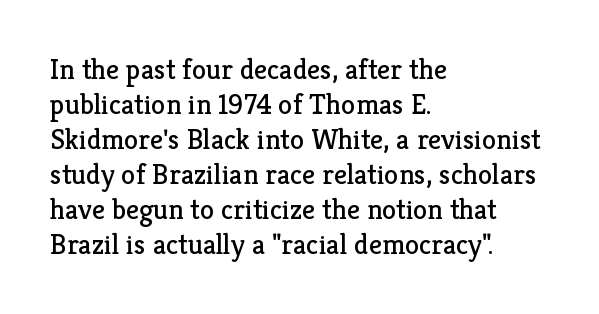
The image shows 29 px regular-weight serif type, upright; set left-aligned, line spacing 1.21x, normal letter spacing, not underlined; low stroke contrast and a medium x-height.
